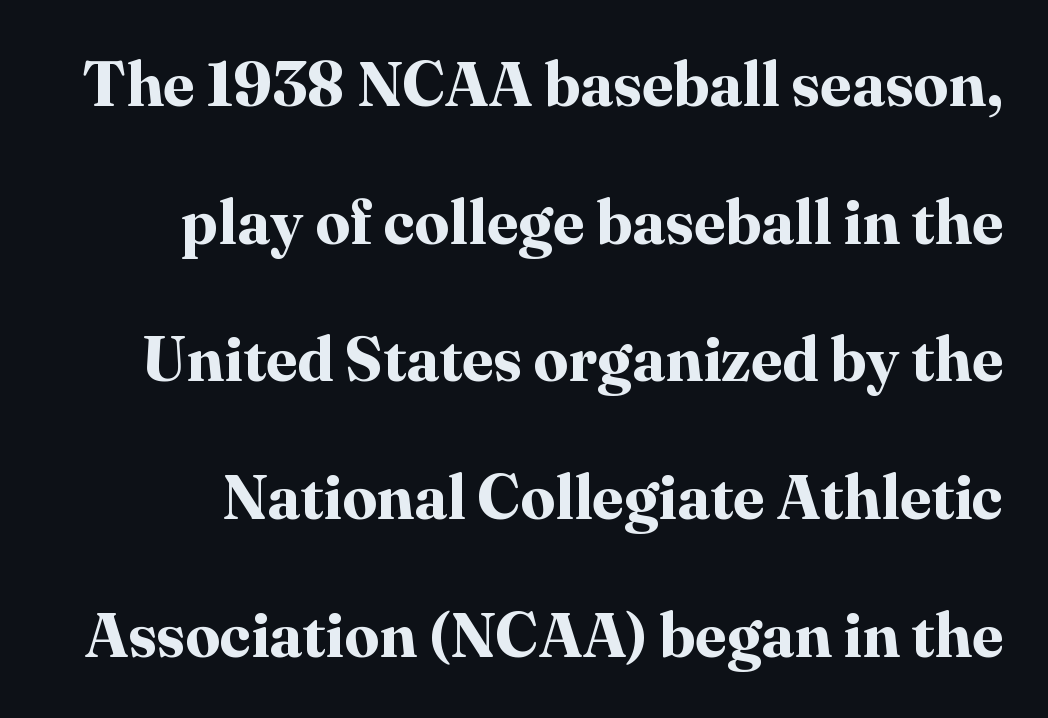
{"serif": "yes", "italic": "no", "bold": "yes", "weight": "bold", "width": "normal", "stroke_contrast": "high", "x_height": "medium", "monospaced": "no", "underline": "no", "line_spacing": "loose", "line_spacing_ratio": 2.22, "letter_spacing": "normal", "letter_spacing_em": 0.0, "glyph_px": 62}
